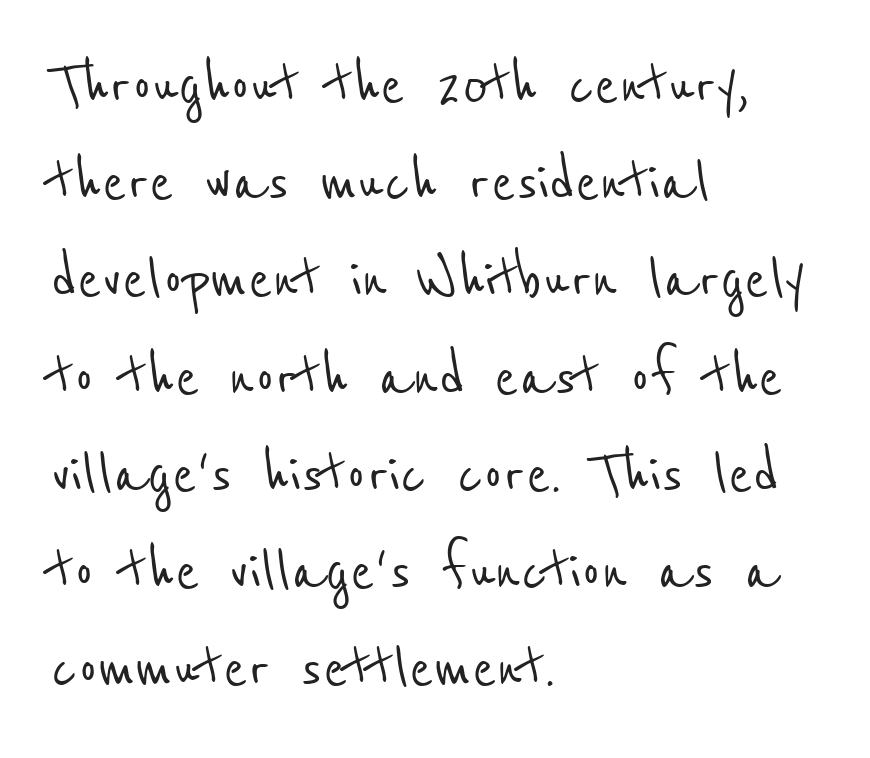
The image shows 72 px condensed sans-serif type; set left-aligned, normal line spacing (1.35x), normal letter spacing, not underlined; low stroke contrast and a medium x-height.
